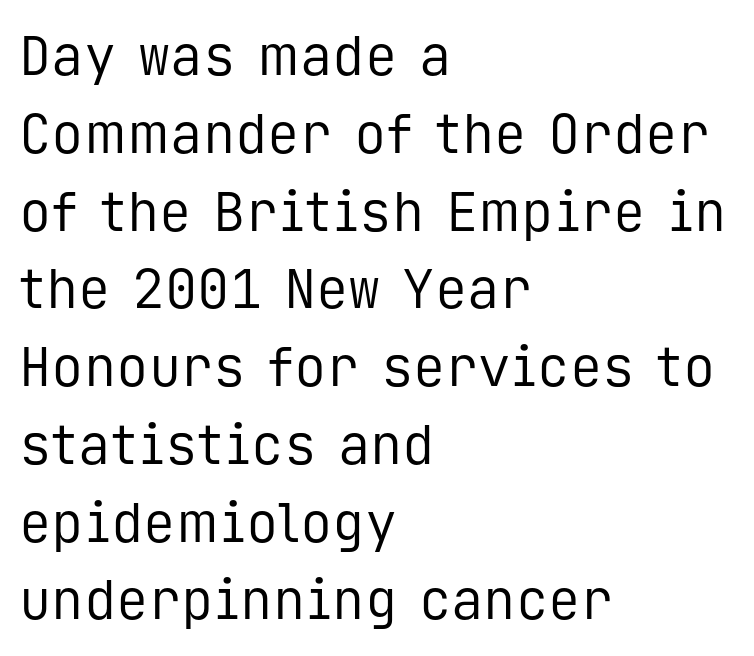
These lines were composed using upright roman letters. The space beneath each line is pristine and unruled. Unbolded letterforms with no extra heft. Every character here occupies the same horizontal width, giving the sample a typewriter-like rhythm.
